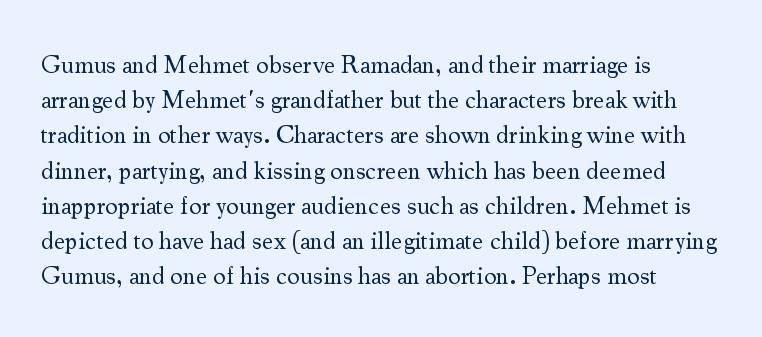
Q: Is the text bold? A: No.
Q: Is the text italic (slanted)? A: No, it is upright.
Q: Is the text underlined? A: No.
Q: How is the paragraph aligned? A: Left-aligned.
Q: Is the spacing between letters normal or unusually wide? A: Normal.
Q: Is the spacing between lines tight, normal or loose? A: Normal.
